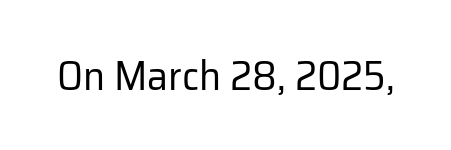
Q: Is the text bold? A: No.
Q: Is the text italic (slanted)? A: No, it is upright.
Q: Is the typeface a serif or a sans-serif typeface? A: Sans-serif.
Q: Is the text underlined? A: No.
Q: Is the spacing between letters normal or unusually wide? A: Normal.
Q: Width (condensed, normal, or wide)? A: Normal.
Q: Stroke contrast? A: Low.
Q: x-height? A: Medium.
Q: Monospaced? A: No.
